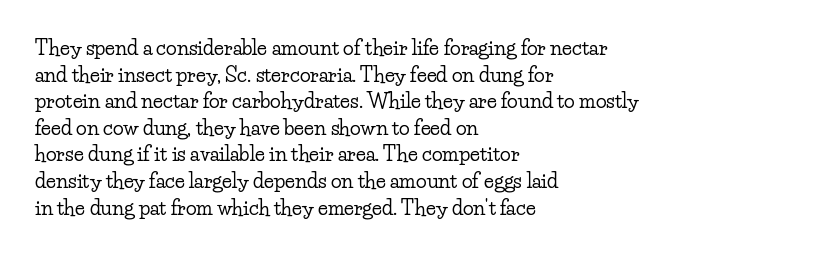
{"italic": "no", "underline": "no", "align": "left", "line_spacing": "normal", "line_spacing_ratio": 1.33, "letter_spacing": "normal", "letter_spacing_em": 0.0, "glyph_px": 20}
